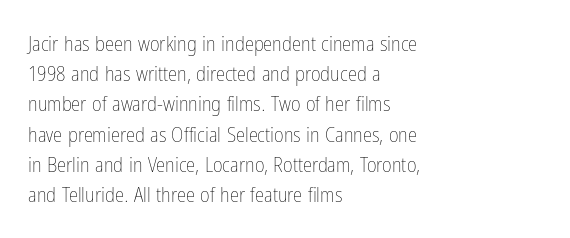
Q: Is the text bold? A: No.
Q: Is the text italic (slanted)? A: No, it is upright.
Q: Is the text underlined? A: No.
Q: How is the paragraph aligned? A: Left-aligned.
Q: Is the spacing between letters normal or unusually wide? A: Normal.
Q: Is the spacing between lines tight, normal or loose? A: Normal.
